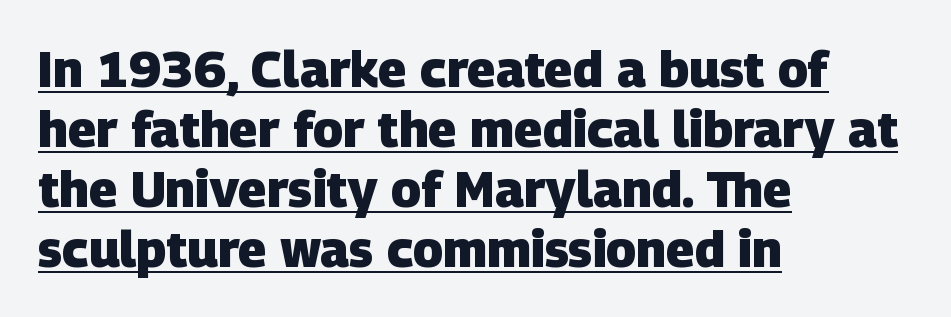
{"serif": "no", "bold": "yes", "weight": "heavy", "width": "normal", "stroke_contrast": "low", "x_height": "large", "monospaced": "no", "underline": "yes", "align": "left", "line_spacing_ratio": 1.2, "letter_spacing": "normal", "letter_spacing_em": 0.0, "glyph_px": 50}
